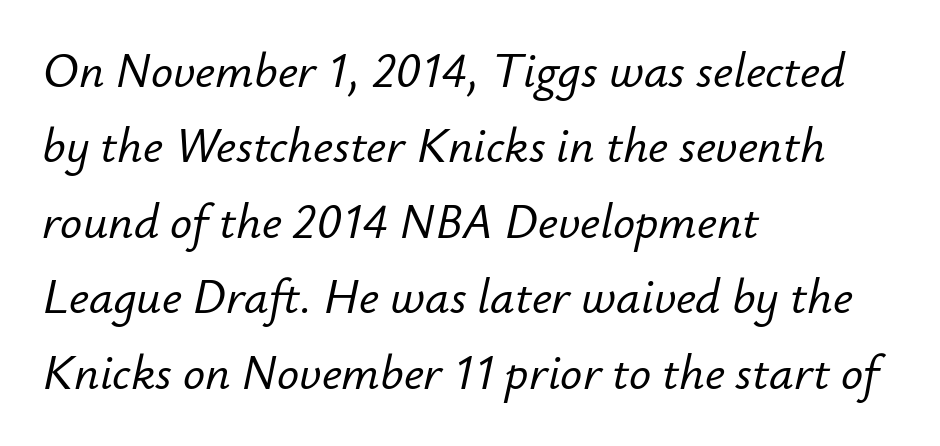
The image shows 49 px text type, italic (leaning right); set left-aligned, normal line spacing (1.54x), normal letter spacing, not underlined; low stroke contrast and a small x-height.
